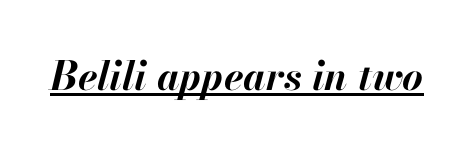
The image shows 40 px bold type, italic (leaning right); set normal letter spacing, underlined; high stroke contrast and a small x-height.
